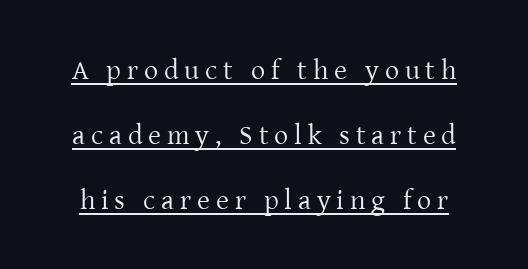
{"serif": "yes", "italic": "no", "bold": "no", "weight": "regular", "width": "normal", "stroke_contrast": "low", "x_height": "medium", "monospaced": "no", "underline": "yes", "line_spacing": "loose", "line_spacing_ratio": 2.33, "letter_spacing": "wide", "letter_spacing_em": 0.21, "glyph_px": 28}
